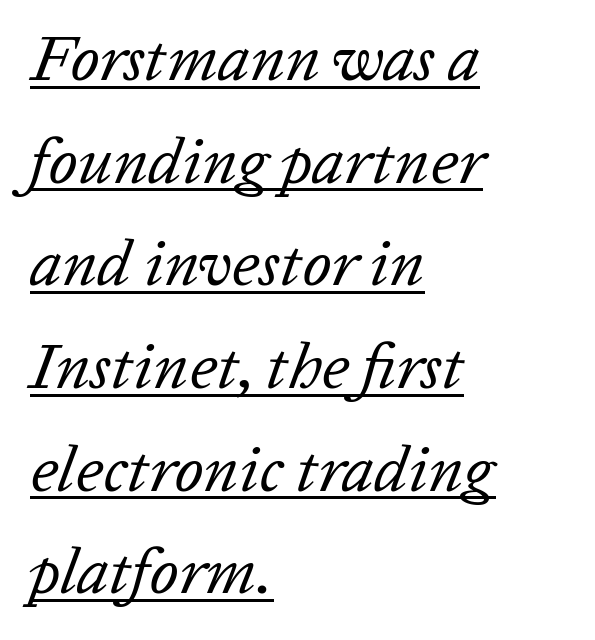
Layout note: lines flush left. The line-height multiplier appears to be the usual default. Think of a printed novel: that variable character pitch is what you see here. A light-to-regular cut is what we see here. You can tell it's italic because the verticals aren't actually vertical.
